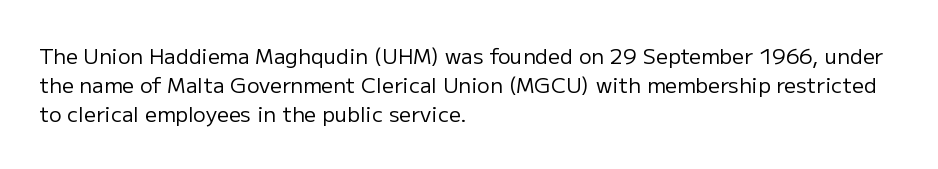
The image shows 21 px text type, upright; set left-aligned, normal line spacing (1.39x), normal letter spacing, not underlined.
